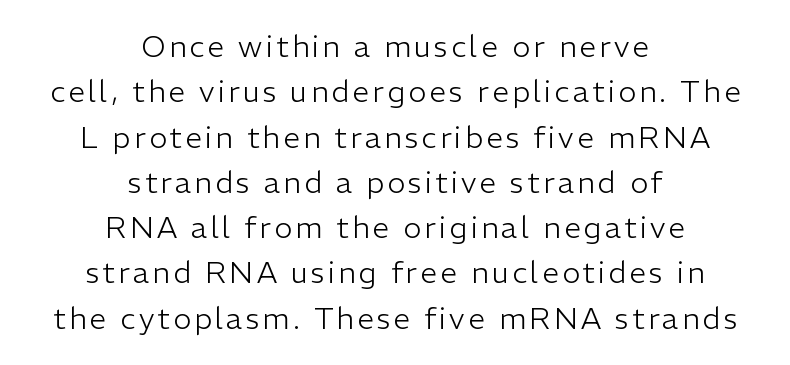
The image shows 30 px light sans-serif type, upright; set centered, normal line spacing (1.51x), not underlined; low stroke contrast and a medium x-height.
